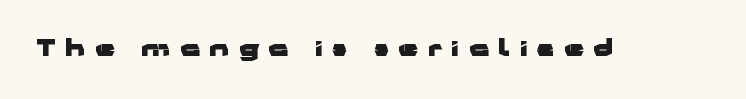
This is the regular roman posture of the typeface. A bare baseline throughout the passage. Thick stems and heavy bowls — unmistakably bold. These lines have a slow, spaced-out rhythm from letter to letter.
